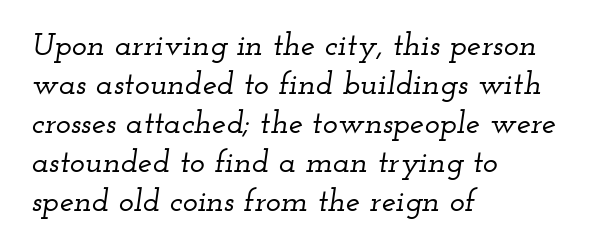
The letters carry serifs — small finishing strokes at the ends of their stems. Only glyphs here, with clear space below each row. Each word holds together tightly as a unit, with standard inter-letter gaps. In terms of posture, this sample is oblique. Horizontal alignment here is leftward, the default for most running prose. You could not count columns in this text — the font is proportionally spaced.
